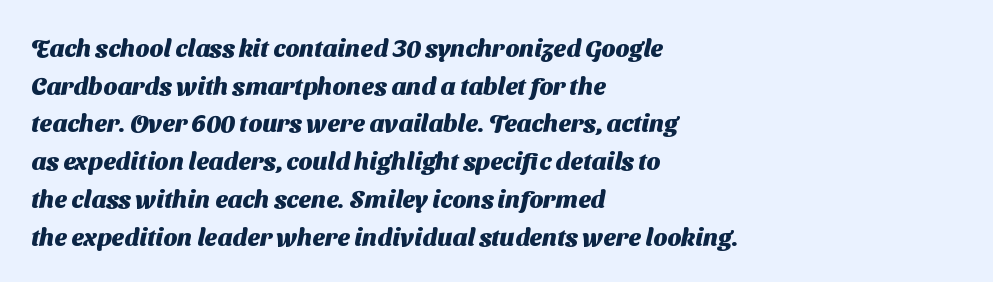
Compared with typical body copy, the letter spacing here is the same. Every row of glyphs begins at an identical x-position on the left. The block of text has a typical density, with ordinary space between rows. The sample has been set heavy, in full bold. Unmarked baselines from the first word to the last.
